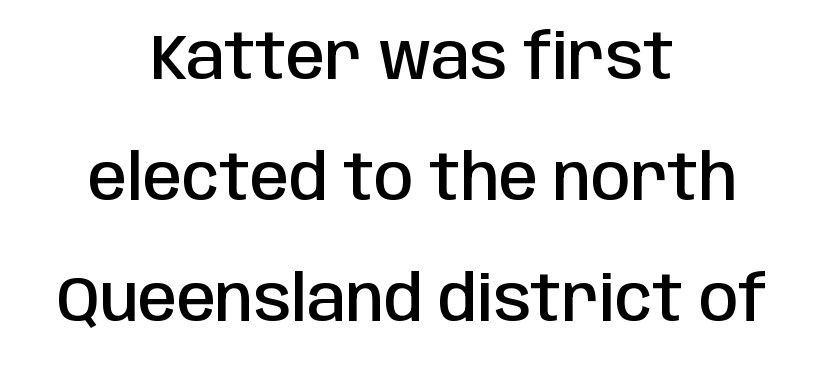
The image shows 63 px semibold, condensed sans-serif type, upright; set centered, loose line spacing (1.92x), normal letter spacing, not underlined; low stroke contrast and a large x-height.
